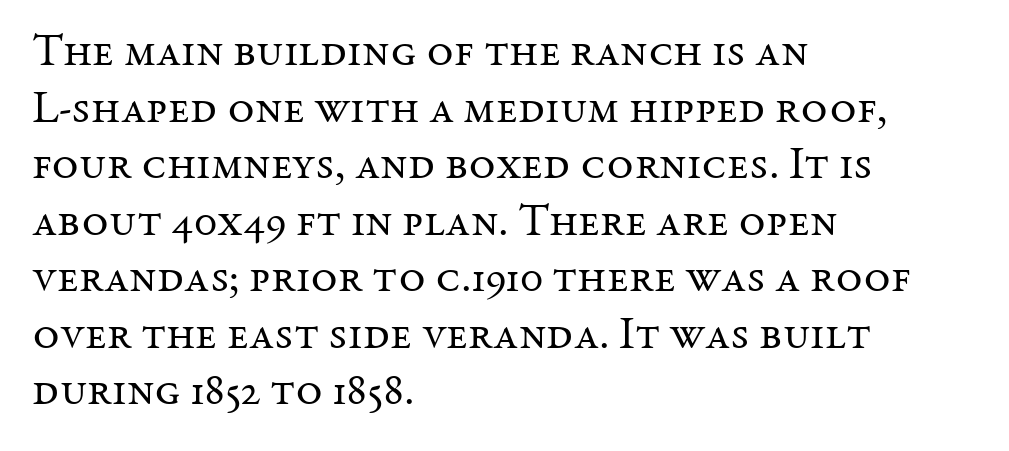
Every stem runs plumb, perpendicular to the baseline. Character widths vary here, with narrow letters taking less room than wide ones. There is no visible air inserted between adjacent glyphs. Typographically, this falls in the serif category.
